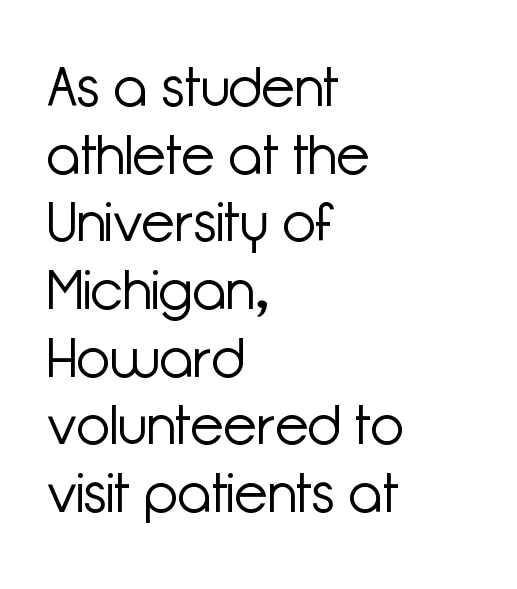
Stems here are at most as thick as an everyday book face. Designer's note — italics off, roman on. Words appear dense and cohesive because spacing is normal. Type without underlining.
